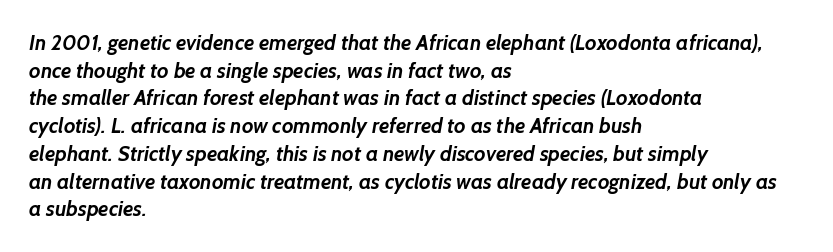
Q: Is the text bold? A: Yes.
Q: Is the text underlined? A: No.
Q: How is the paragraph aligned? A: Left-aligned.
Q: Is the spacing between letters normal or unusually wide? A: Normal.
Q: Is the spacing between lines tight, normal or loose? A: Normal.
